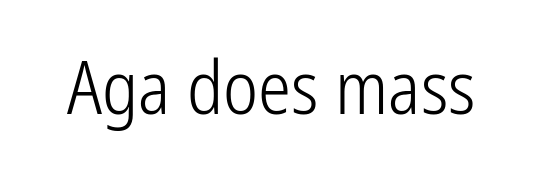
{"serif": "no", "italic": "no", "bold": "no", "weight": "light", "width": "condensed", "stroke_contrast": "low", "x_height": "medium", "monospaced": "no", "underline": "no", "letter_spacing": "normal", "letter_spacing_em": 0.0, "glyph_px": 74}
